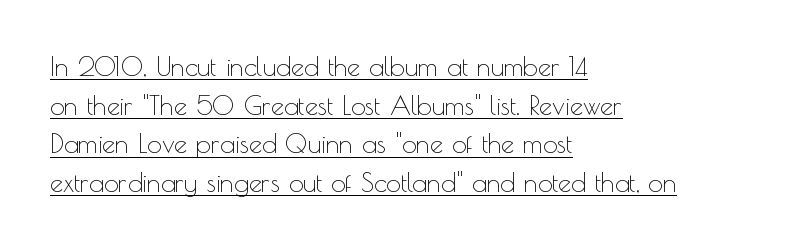
The image shows 26 px text type, upright; set left-aligned, normal line spacing (1.49x), normal letter spacing, underlined.
